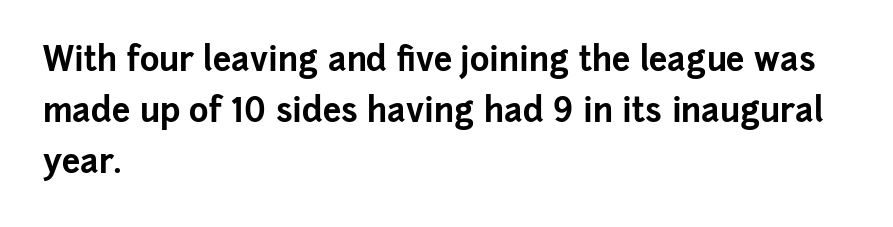
{"serif": "no", "italic": "no", "bold": "yes", "weight": "bold", "width": "normal", "stroke_contrast": "low", "x_height": "medium", "monospaced": "no", "underline": "no", "align": "left", "line_spacing": "normal", "line_spacing_ratio": 1.55, "letter_spacing": "normal", "letter_spacing_em": 0.0, "glyph_px": 33}
